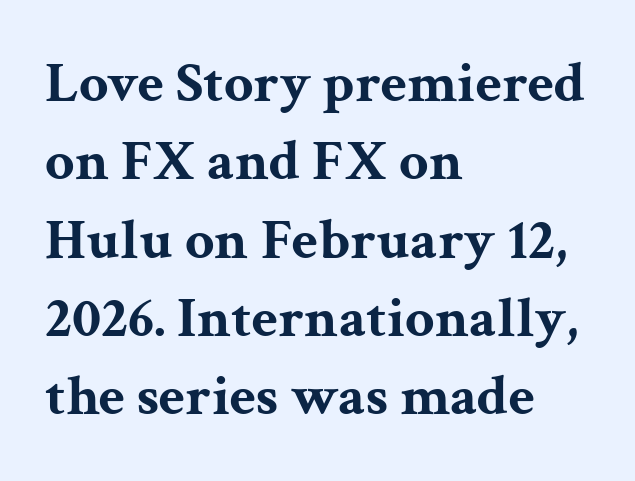
{"serif": "yes", "italic": "no", "bold": "yes", "weight": "bold", "width": "wide", "stroke_contrast": "medium", "x_height": "medium", "monospaced": "no", "underline": "no", "align": "left", "line_spacing": "normal", "line_spacing_ratio": 1.35, "letter_spacing": "normal", "letter_spacing_em": 0.0, "glyph_px": 58}
